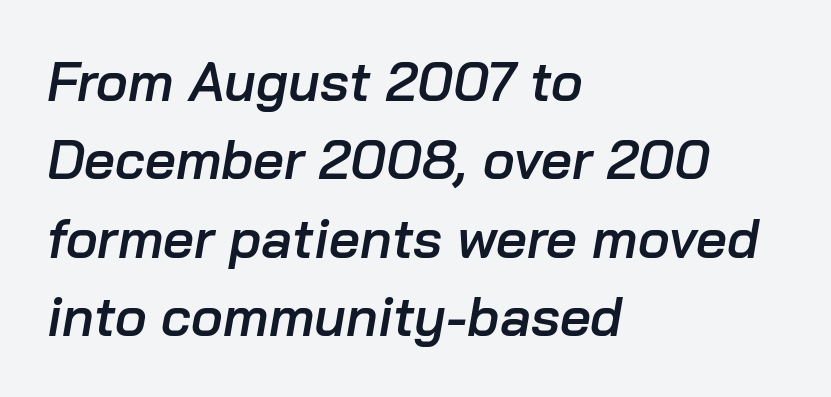
Q: Is the text bold? A: Semi-bold.
Q: Is the text italic (slanted)? A: Yes, it leans right by about 10 degrees.
Q: Is the text underlined? A: No.
Q: How is the paragraph aligned? A: Left-aligned.
Q: Is the spacing between letters normal or unusually wide? A: Normal.
Q: Is the spacing between lines tight, normal or loose? A: Normal.
Q: Width (condensed, normal, or wide)? A: Normal.
Q: Stroke contrast? A: Low.
Q: x-height? A: Medium.
Q: Monospaced? A: No.
